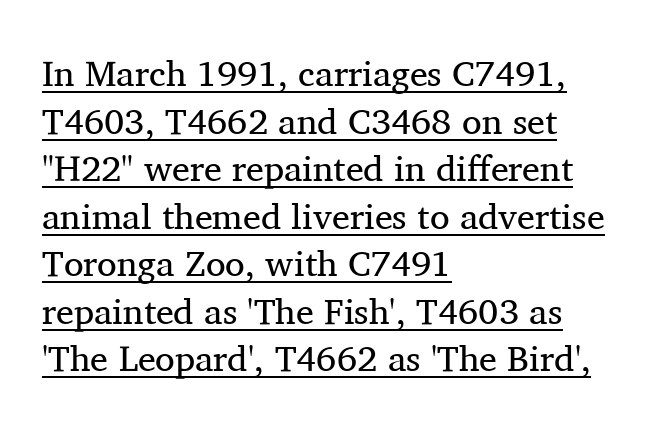
The image shows 36 px regular-weight serif type, upright; set left-aligned, normal line spacing (1.32x), normal letter spacing, underlined; medium stroke contrast and a medium x-height.
